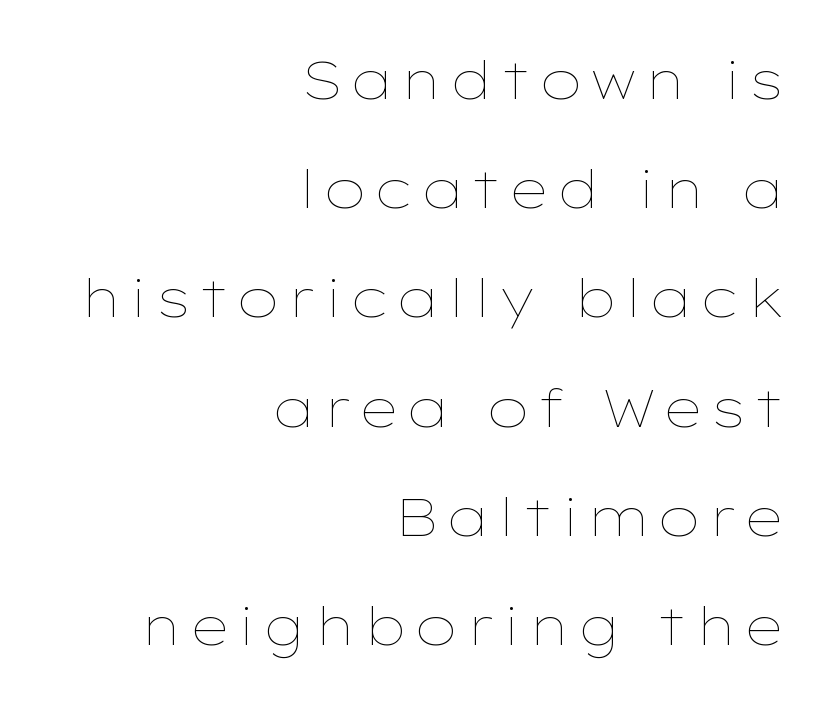
{"italic": "no", "bold": "no", "weight": "thin", "width": "wide", "stroke_contrast": "low", "x_height": "medium", "monospaced": "no", "underline": "no", "align": "right", "line_spacing": "loose", "line_spacing_ratio": 2.06, "glyph_px": 53}
